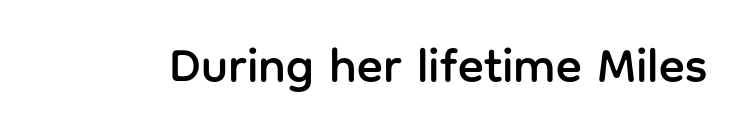
Inter-character spacing is left at the font's built-in metrics. The typography opts for an upright posture over an oblique one. Underline: absent. What kind of face is this? One without serifs — a sans. You could not count columns in this text — the font is proportionally spaced.
